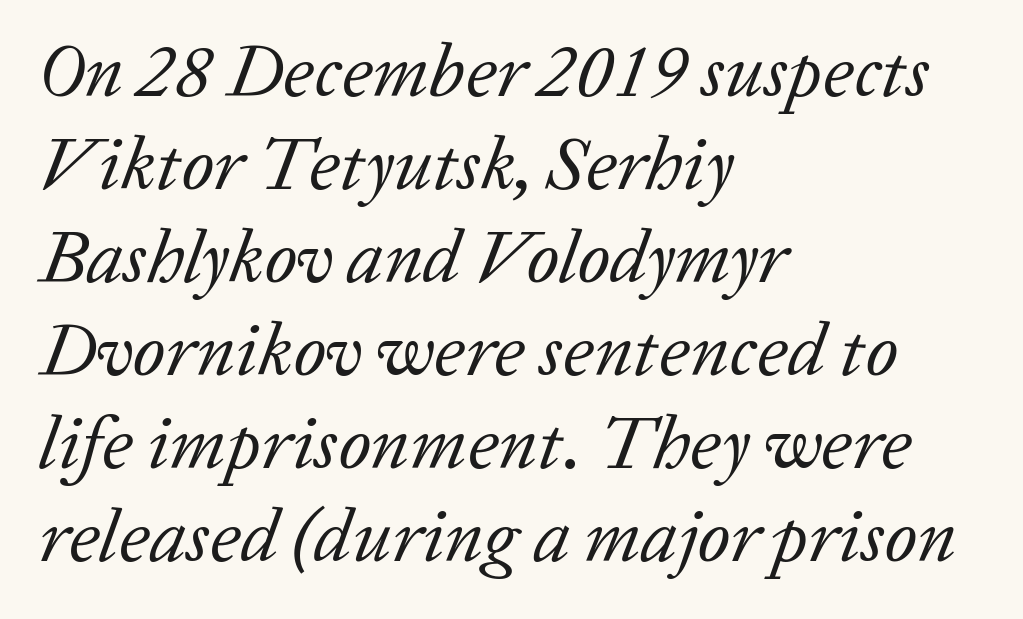
Q: Is the text bold? A: No.
Q: Is the text italic (slanted)? A: Yes, it leans right by about 20 degrees.
Q: Is the typeface a serif or a sans-serif typeface? A: Serif.
Q: Is the text underlined? A: No.
Q: How is the paragraph aligned? A: Left-aligned.
Q: Is the spacing between letters normal or unusually wide? A: Normal.
Q: Width (condensed, normal, or wide)? A: Normal.
Q: Stroke contrast? A: Low.
Q: x-height? A: Medium.
Q: Monospaced? A: No.
